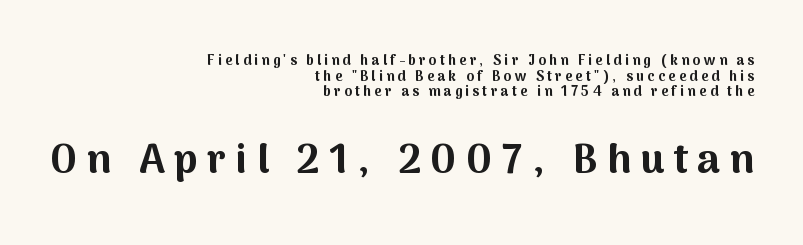
{"serif": "no", "italic": "no", "bold": "yes", "weight": "bold", "width": "normal", "stroke_contrast": "medium", "x_height": "medium", "monospaced": "no", "underline": "no", "align": "right", "line_spacing": "tight", "line_spacing_ratio": 1.12, "letter_spacing": "wide", "letter_spacing_em": 0.23, "larger_block": "second", "size_ratio": 2.93, "glyph_px": 41}
